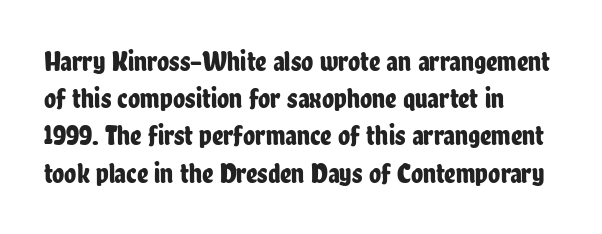
The image shows 28 px condensed sans-serif type, upright; set left-aligned, normal line spacing (1.33x), normal letter spacing, not underlined; low stroke contrast and a medium x-height.
